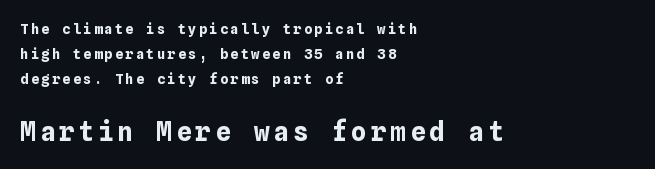
Reading down the block, your eye returns to a fixed left position each line. Strokes here are thick enough to call this a true bold. The strip under each line holds only bare page. The designer gave the closing block more size than the opening block.
